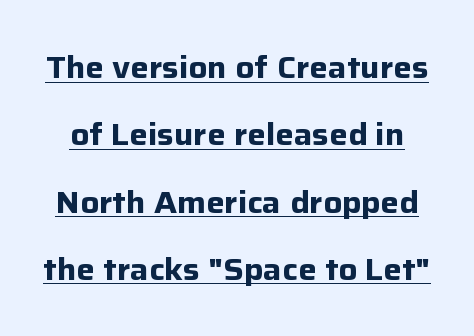
{"serif": "no", "italic": "no", "bold": "yes", "weight": "bold", "width": "normal", "stroke_contrast": "low", "x_height": "medium", "monospaced": "no", "underline": "yes", "line_spacing": "loose", "line_spacing_ratio": 2.17, "letter_spacing": "normal", "letter_spacing_em": 0.0, "glyph_px": 31}
